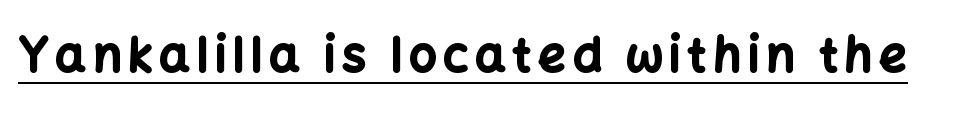
The image shows 48 px bold sans-serif type, upright; set underlined; low stroke contrast and a medium x-height.
